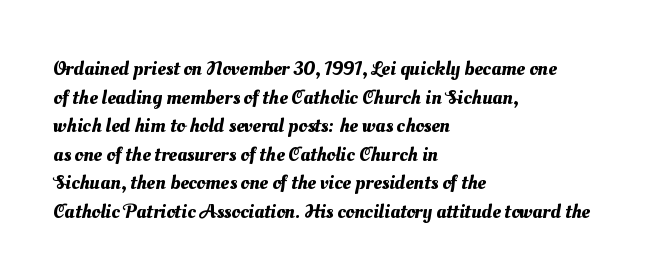
Q: Is the text underlined? A: No.
Q: How is the paragraph aligned? A: Left-aligned.
Q: Is the spacing between letters normal or unusually wide? A: Normal.
Q: Is the spacing between lines tight, normal or loose? A: Normal.
